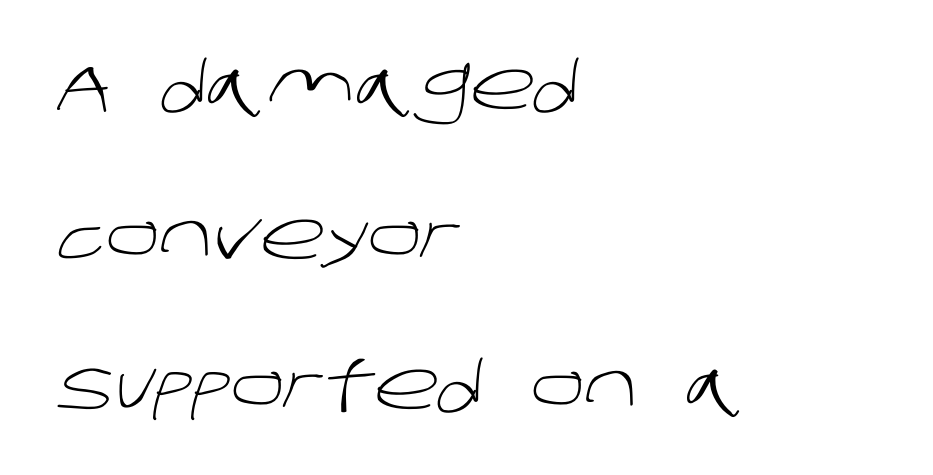
The image shows 67 px light sans-serif type; set left-aligned, loose line spacing (2.24x), normal letter spacing, not underlined; low stroke contrast and a large x-height.
